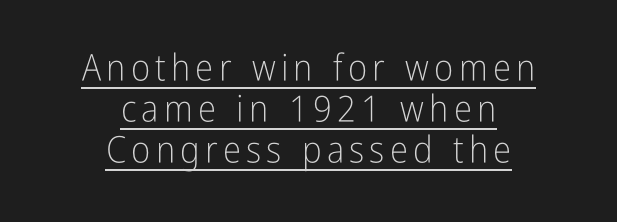
Every character sits straight up, as roman type does. The letters look calm and open, with moderate or lighter stems. The letters carry no serifs — their stems end cleanly without finishing strokes. Has an underline been added? It has.
